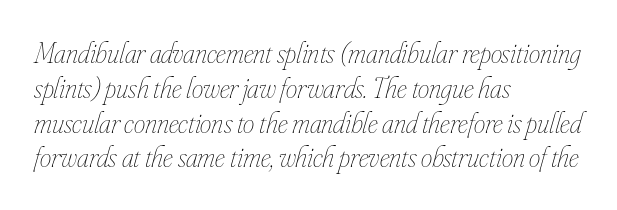
{"italic": "yes", "lean": "right", "slant_degrees": 16, "bold": "no", "weight": "thin", "width": "condensed", "stroke_contrast": "low", "x_height": "small", "monospaced": "no", "underline": "no", "align": "left", "line_spacing_ratio": 1.2, "letter_spacing": "normal", "letter_spacing_em": 0.0, "glyph_px": 29}
